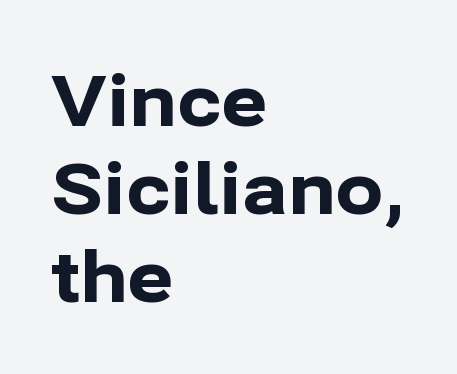
{"serif": "no", "italic": "no", "bold": "yes", "weight": "bold", "width": "normal", "stroke_contrast": "low", "x_height": "medium", "monospaced": "no", "underline": "no", "align": "left", "line_spacing_ratio": 1.24, "letter_spacing": "normal", "letter_spacing_em": 0.0, "glyph_px": 71}
